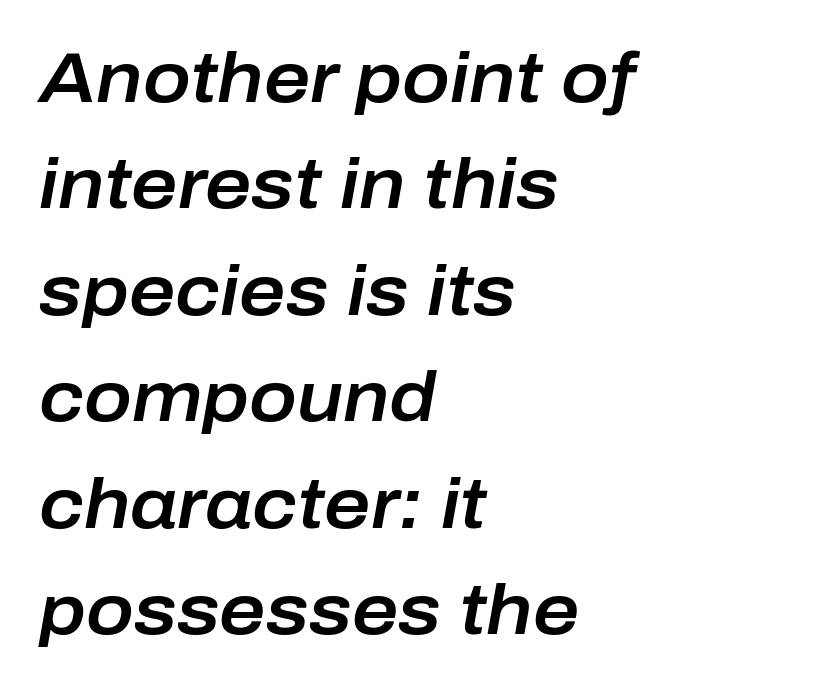
Q: Is the text italic (slanted)? A: Yes, it leans right by about 10 degrees.
Q: Is the text underlined? A: No.
Q: How is the paragraph aligned? A: Left-aligned.
Q: Is the spacing between letters normal or unusually wide? A: Normal.
Q: Is the spacing between lines tight, normal or loose? A: Normal.
Q: Width (condensed, normal, or wide)? A: Normal.
Q: Stroke contrast? A: Low.
Q: x-height? A: Medium.
Q: Monospaced? A: No.
